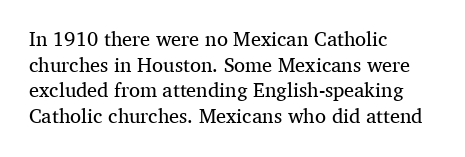
The image shows 20 px text type, upright; set left-aligned, normal line spacing (1.28x), normal letter spacing, not underlined.
